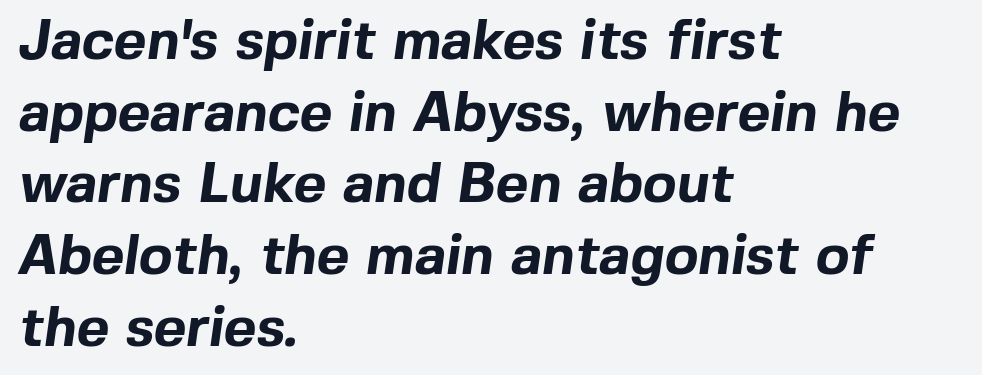
Quick note: underline off. Type style note: lacks serifs. A typesetter would call this leading conventional body-copy spacing. Honestly, the letter spacing is just normal — you wouldn't notice it. The passage shown is emphatically bold. The setting favours the left margin, as ordinary paragraphs usually do.
